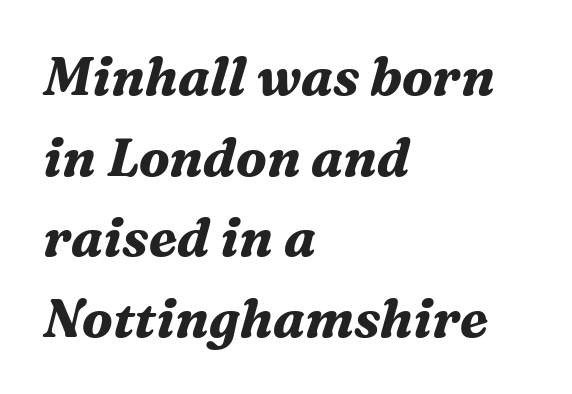
{"serif": "yes", "italic": "yes", "lean": "right", "slant_degrees": 16, "bold": "yes", "weight": "bold", "width": "normal", "stroke_contrast": "medium", "x_height": "medium", "monospaced": "no", "underline": "no", "align": "left", "line_spacing": "normal", "line_spacing_ratio": 1.52, "letter_spacing": "normal", "letter_spacing_em": 0.0, "glyph_px": 53}
